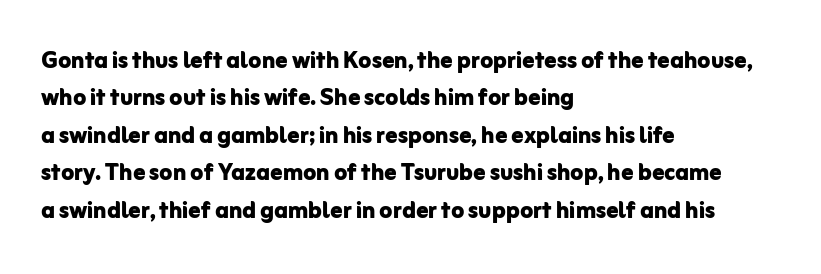
Q: Is the text bold? A: Yes.
Q: Is the text italic (slanted)? A: No, it is upright.
Q: Is the typeface a serif or a sans-serif typeface? A: Sans-serif.
Q: Is the text underlined? A: No.
Q: How is the paragraph aligned? A: Left-aligned.
Q: Is the spacing between letters normal or unusually wide? A: Normal.
Q: Is the spacing between lines tight, normal or loose? A: Normal.
Q: Width (condensed, normal, or wide)? A: Normal.
Q: Stroke contrast? A: Low.
Q: x-height? A: Medium.
Q: Monospaced? A: No.
